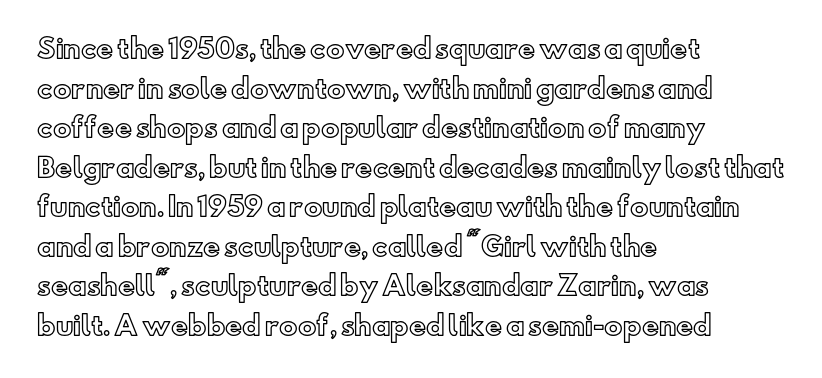
Interline gaps are of average width in this sample. The type sits square on the baseline with zero lean. Just letters on the line, the space beneath them empty. Students, note that the glyphs here touch the page at normal intervals. The rendering anchors every line to the left-hand side.
